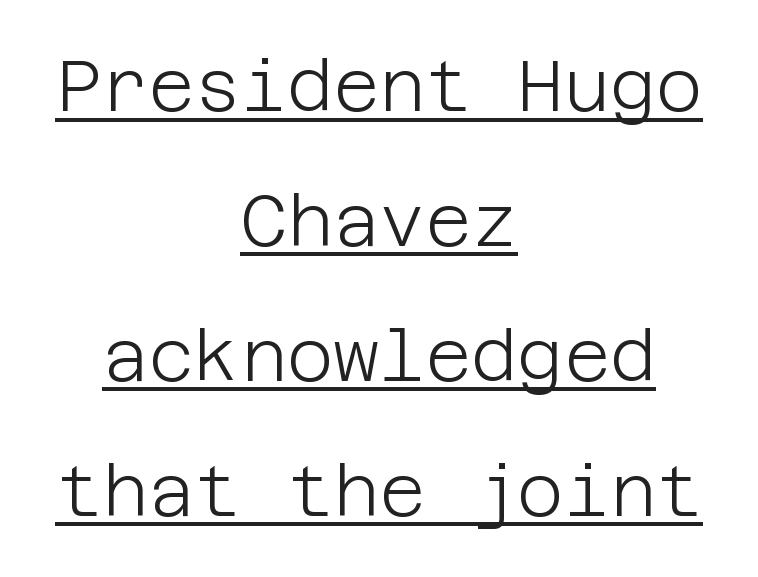
{"serif": "no", "italic": "no", "bold": "no", "weight": "light", "width": "normal", "stroke_contrast": "low", "x_height": "large", "underline": "yes", "align": "center", "line_spacing": "loose", "line_spacing_ratio": 1.9, "letter_spacing": "normal", "letter_spacing_em": 0.0, "glyph_px": 71}
